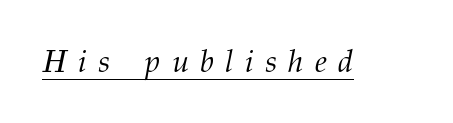
{"serif": "yes", "italic": "yes", "lean": "right", "slant_degrees": 12, "bold": "no", "weight": "light", "width": "normal", "stroke_contrast": "medium", "x_height": "medium", "monospaced": "no", "underline": "yes", "letter_spacing": "wide", "letter_spacing_em": 0.37, "glyph_px": 31}
